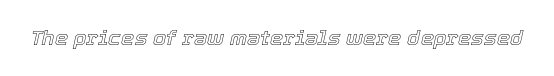
{"italic": "yes", "lean": "right", "slant_degrees": 12, "underline": "no", "letter_spacing": "normal", "letter_spacing_em": 0.0, "glyph_px": 21}
